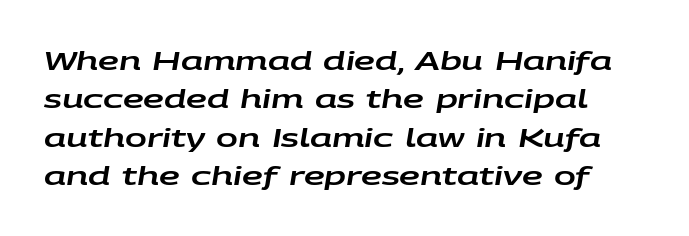
Q: Is the text italic (slanted)? A: Yes, it leans right by about 9 degrees.
Q: Is the text underlined? A: No.
Q: Is the spacing between letters normal or unusually wide? A: Normal.
Q: Is the spacing between lines tight, normal or loose? A: Normal.
